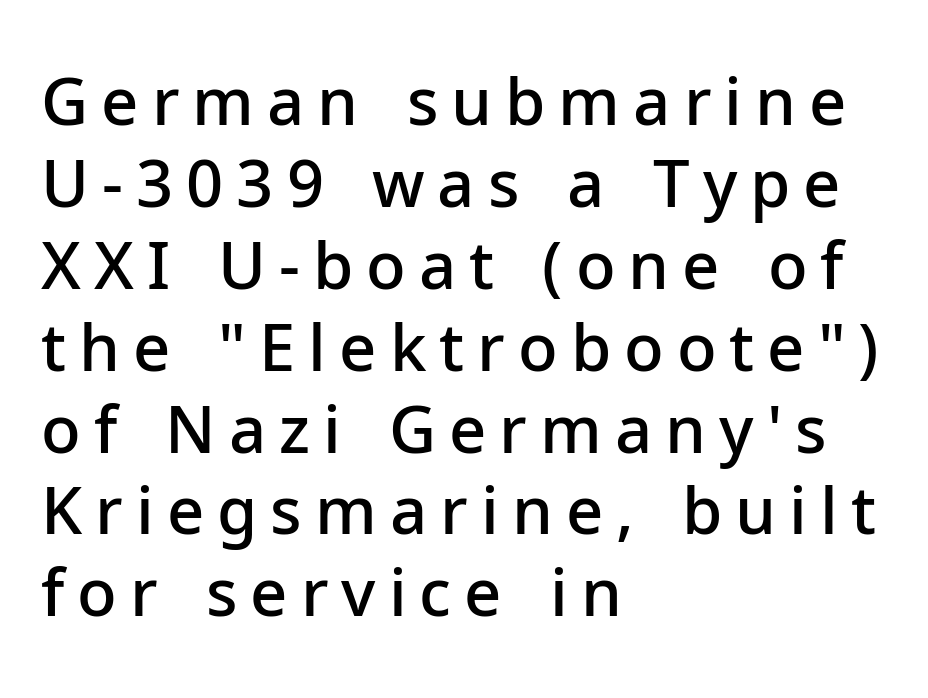
Q: Is the text bold? A: Semi-bold.
Q: Is the text italic (slanted)? A: No, it is upright.
Q: Is the typeface a serif or a sans-serif typeface? A: Sans-serif.
Q: Is the text underlined? A: No.
Q: How is the paragraph aligned? A: Left-aligned.
Q: Is the spacing between letters normal or unusually wide? A: Unusually wide.
Q: Is the spacing between lines tight, normal or loose? A: Normal.
Q: Width (condensed, normal, or wide)? A: Normal.
Q: Stroke contrast? A: Low.
Q: x-height? A: Medium.
Q: Monospaced? A: No.
